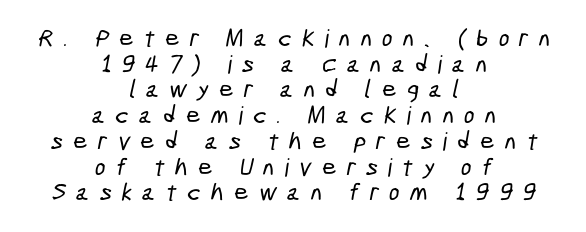
The image shows 25 px text type; set centered, tight line spacing (1.03x), unusually wide letter spacing (+0.41 em), not underlined.
